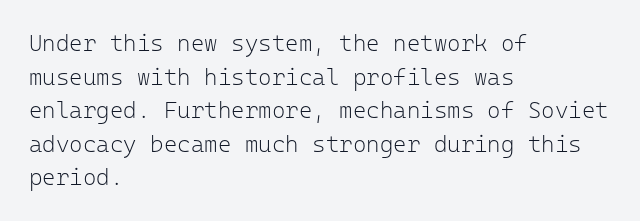
{"italic": "no", "bold": "no", "underline": "no", "align": "left", "line_spacing": "normal", "line_spacing_ratio": 1.46, "letter_spacing": "normal", "letter_spacing_em": 0.0, "glyph_px": 23}
